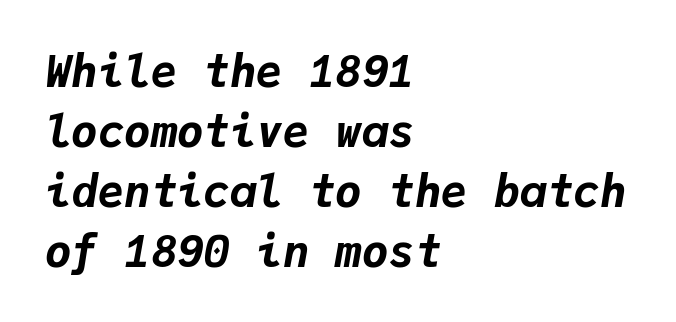
Q: Is the text bold? A: Yes.
Q: Is the text italic (slanted)? A: Yes, it leans right by about 9 degrees.
Q: Is the text underlined? A: No.
Q: How is the paragraph aligned? A: Left-aligned.
Q: Is the spacing between letters normal or unusually wide? A: Normal.
Q: Is the spacing between lines tight, normal or loose? A: Normal.
Q: Width (condensed, normal, or wide)? A: Normal.
Q: Stroke contrast? A: Low.
Q: x-height? A: Medium.
Q: Monospaced? A: Yes.
